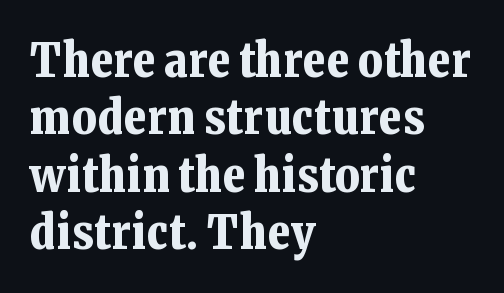
The image shows 47 px bold serif type, upright; set left-aligned, line spacing 1.22x, normal letter spacing, not underlined; low stroke contrast and a medium x-height.
